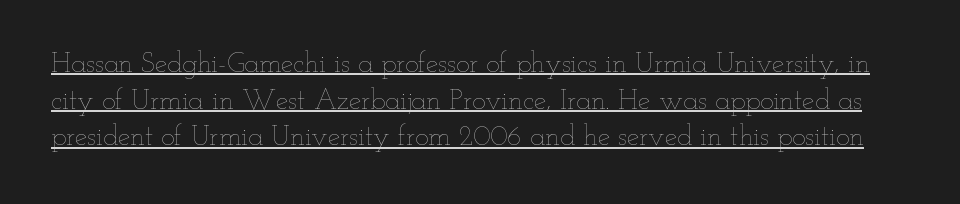
Q: Is the text bold? A: No.
Q: Is the text italic (slanted)? A: No, it is upright.
Q: Is the text underlined? A: Yes.
Q: Is the spacing between letters normal or unusually wide? A: Normal.
Q: Is the spacing between lines tight, normal or loose? A: Normal.
Q: Width (condensed, normal, or wide)? A: Wide.
Q: Stroke contrast? A: Low.
Q: x-height? A: Small.
Q: Monospaced? A: No.
